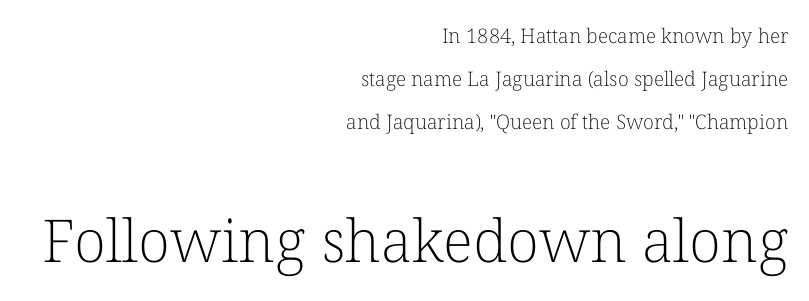
The image shows 59 px light serif type, upright; set right-aligned, loose line spacing (2.16x), normal letter spacing, not underlined; the second (bottom) block is 2.95x larger; low stroke contrast and a medium x-height.
